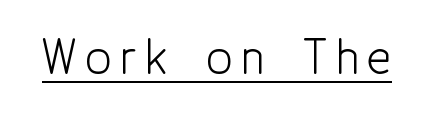
This is the regular roman posture of the typeface. The letters advance in unequal steps, a hallmark of proportional type. Check where the strokes stop: nothing finishes them off — pure sans. The weight tops out at a normal text grade. The specimen includes a rule beneath the text block's lines.
